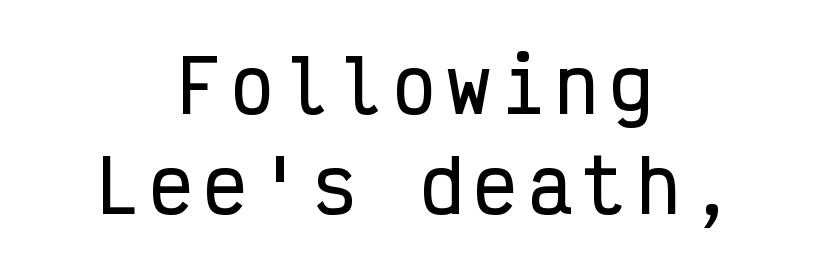
Short and long lines alike share a common midpoint. Here the designer chose a console-style face with uniform glyph widths. A sans-serif font was chosen for this passage. Underline: absent. The rows are spaced the way most documents space them. You can tell it's not italic because the verticals are truly vertical.
